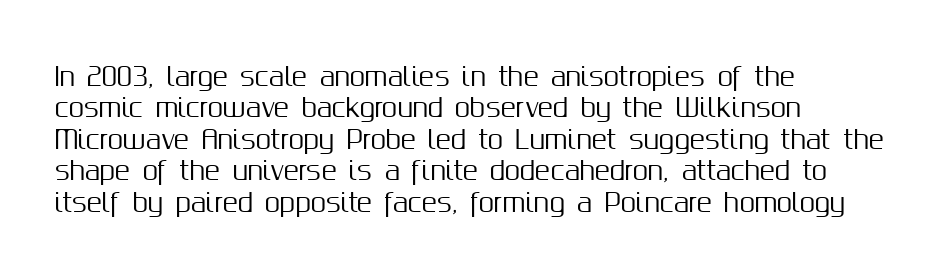
Q: Is the text italic (slanted)? A: No, it is upright.
Q: Is the text underlined? A: No.
Q: How is the paragraph aligned? A: Left-aligned.
Q: Is the spacing between letters normal or unusually wide? A: Normal.
Q: Is the spacing between lines tight, normal or loose? A: Normal.
